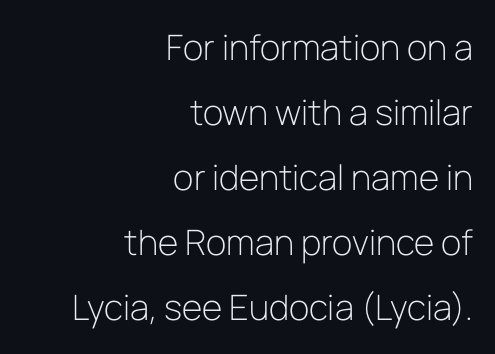
The image shows 35 px light sans-serif type, upright; set right-aligned, line spacing 1.86x, normal letter spacing, not underlined; low stroke contrast and a medium x-height.
